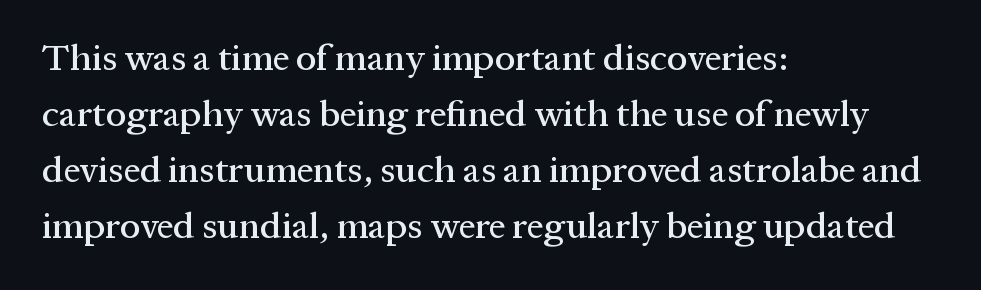
Letterform terminals end in serifs throughout the passage. These lines are rendered in a variable-pitch font. The letters stand upright; this is a roman face. The specimen omits any rule beneath the text block's lines.
